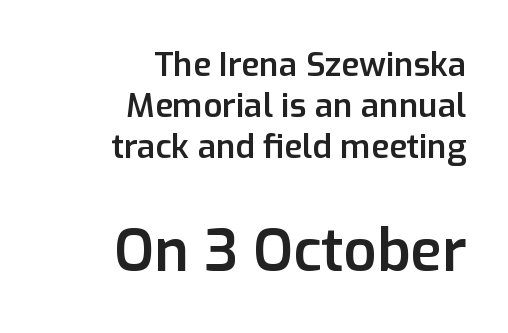
{"serif": "no", "italic": "no", "bold": "semi", "weight": "semibold", "width": "normal", "stroke_contrast": "low", "x_height": "medium", "monospaced": "no", "underline": "no", "align": "right", "line_spacing": "normal", "line_spacing_ratio": 1.25, "letter_spacing": "normal", "letter_spacing_em": 0.0, "larger_block": "second", "size_ratio": 1.76, "glyph_px": 58}
